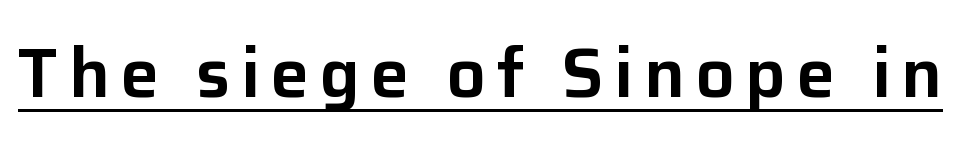
The image shows 69 px sans-serif type, upright; set underlined; low stroke contrast and a medium x-height.
